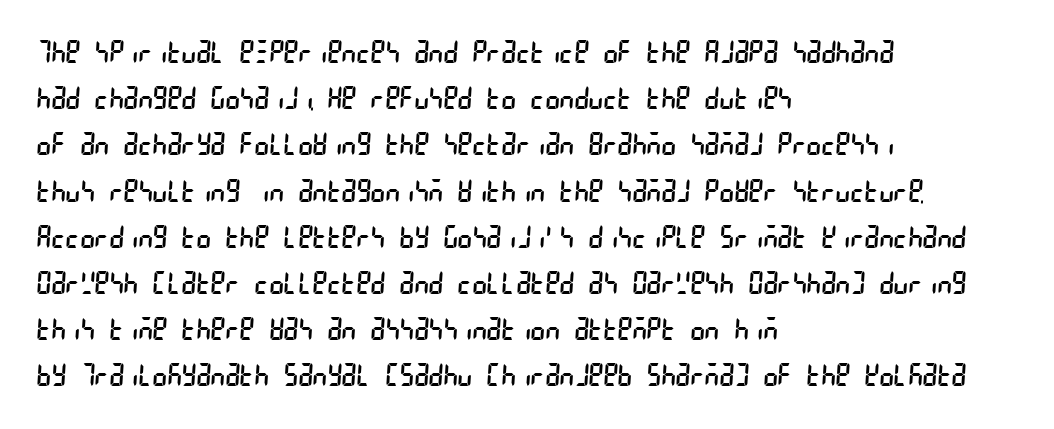
{"serif": "no", "bold": "no", "weight": "regular", "width": "condensed", "stroke_contrast": "low", "x_height": "large", "underline": "no", "align": "left", "line_spacing": "normal", "line_spacing_ratio": 1.49, "letter_spacing": "normal", "letter_spacing_em": 0.0, "glyph_px": 31}
